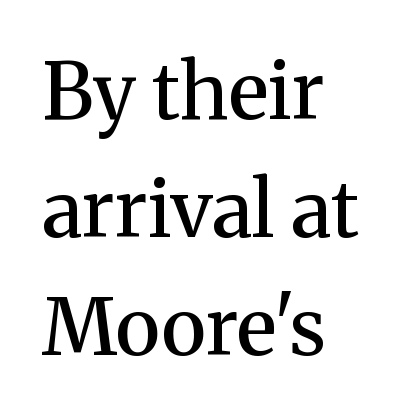
This rendering leaves character spacing at its baseline value. The vertical gap from one line to the next is medium. Which margin do the lines hug? The left one — the right edge is uneven. No italicization has been applied; the sample stays upright. Unmarked baselines from the first word to the last. Is this a sans? No — the strokes have serifs.
